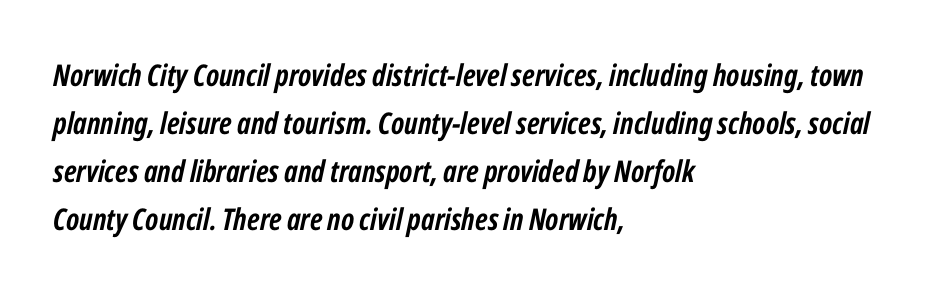
Q: Is the text bold? A: Yes.
Q: Is the text italic (slanted)? A: Yes, it leans right by about 12 degrees.
Q: Is the text underlined? A: No.
Q: How is the paragraph aligned? A: Left-aligned.
Q: Is the spacing between letters normal or unusually wide? A: Normal.
Q: Is the spacing between lines tight, normal or loose? A: Normal.
Q: Width (condensed, normal, or wide)? A: Condensed.
Q: Stroke contrast? A: Low.
Q: x-height? A: Medium.
Q: Monospaced? A: No.
